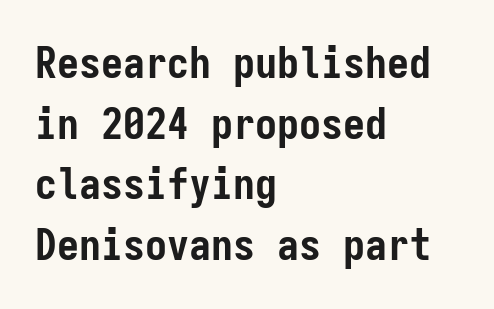
{"serif": "no", "italic": "no", "bold": "yes", "weight": "semibold", "width": "condensed", "stroke_contrast": "low", "x_height": "medium", "monospaced": "yes", "underline": "no", "align": "left", "line_spacing": "normal", "line_spacing_ratio": 1.38, "letter_spacing": "normal", "letter_spacing_em": 0.0, "glyph_px": 44}
